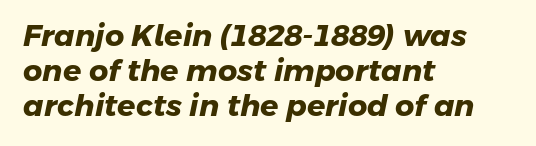
Think of a printed novel: that variable character pitch is what you see here. The paragraph shown leans on its left margin. Unlike a traditional serif, this face leaves its strokes unadorned. Plain, unruled lines of type. There is no visible air inserted between adjacent glyphs.
